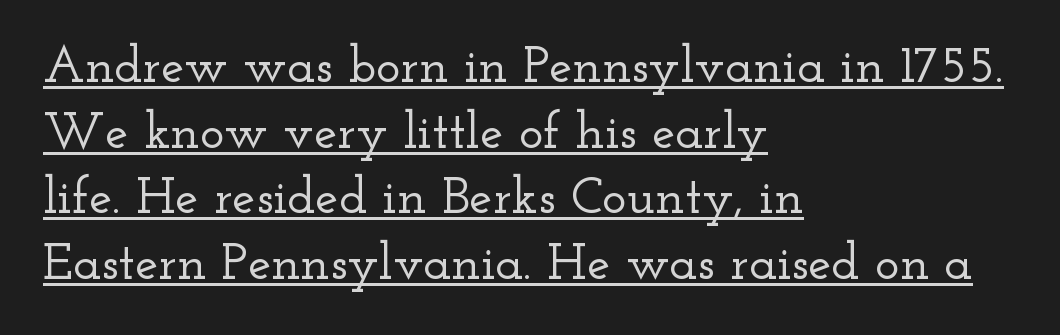
{"serif": "yes", "italic": "no", "width": "wide", "stroke_contrast": "low", "x_height": "small", "monospaced": "no", "underline": "yes", "align": "left", "line_spacing": "normal", "line_spacing_ratio": 1.26, "letter_spacing": "normal", "letter_spacing_em": 0.0, "glyph_px": 52}
